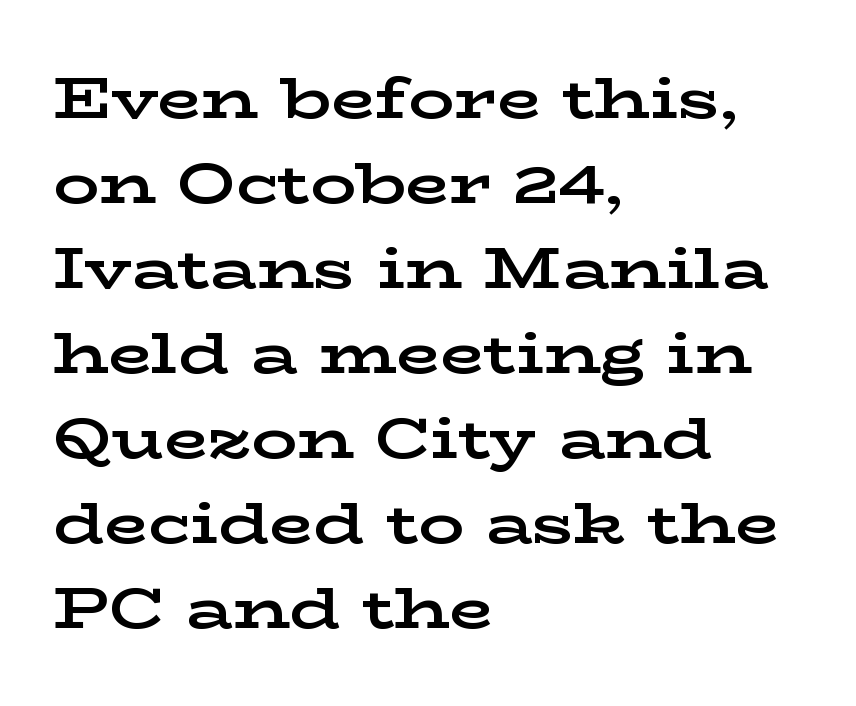
The image shows 57 px bold, wide serif type, upright; set left-aligned, normal line spacing (1.49x), normal letter spacing, not underlined; low stroke contrast and a medium x-height.
